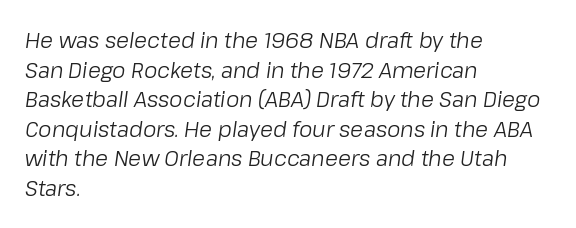
{"italic": "yes", "lean": "right", "slant_degrees": 8, "bold": "no", "underline": "no", "align": "left", "line_spacing": "normal", "line_spacing_ratio": 1.41, "letter_spacing": "normal", "letter_spacing_em": 0.0, "glyph_px": 21}
